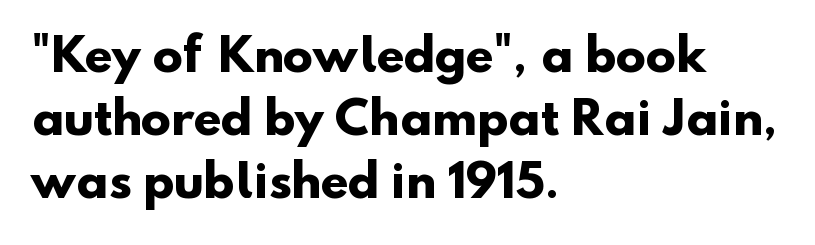
Q: Is the text bold? A: Yes.
Q: Is the typeface a serif or a sans-serif typeface? A: Sans-serif.
Q: Is the text underlined? A: No.
Q: How is the paragraph aligned? A: Left-aligned.
Q: Is the spacing between letters normal or unusually wide? A: Normal.
Q: Is the spacing between lines tight, normal or loose? A: Normal.
Q: Width (condensed, normal, or wide)? A: Normal.
Q: Stroke contrast? A: Low.
Q: x-height? A: Small.
Q: Monospaced? A: No.
